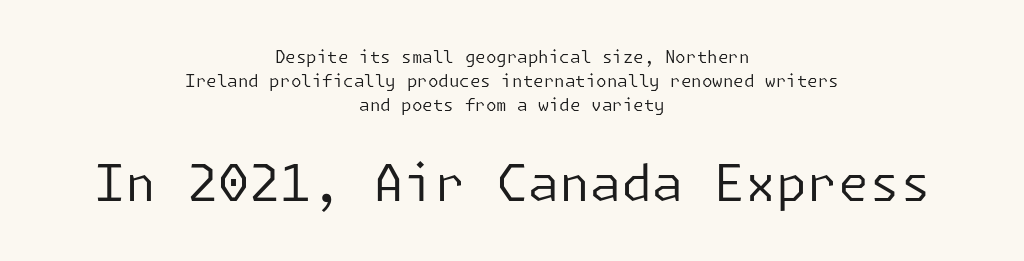
{"serif": "no", "italic": "no", "bold": "no", "weight": "regular", "width": "normal", "stroke_contrast": "low", "x_height": "medium", "underline": "no", "align": "center", "line_spacing": "normal", "line_spacing_ratio": 1.41, "letter_spacing": "normal", "letter_spacing_em": 0.0, "larger_block": "second", "size_ratio": 2.94, "glyph_px": 50}
